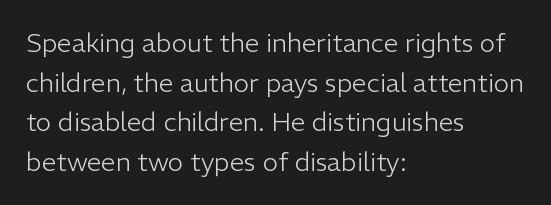
The image shows 26 px text type, upright; set left-aligned, normal line spacing (1.52x), normal letter spacing, not underlined.
